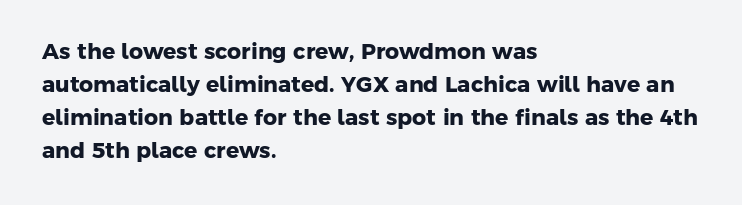
{"bold": "yes", "underline": "no", "align": "left", "line_spacing": "normal", "line_spacing_ratio": 1.5, "letter_spacing": "normal", "letter_spacing_em": 0.0, "glyph_px": 22}
